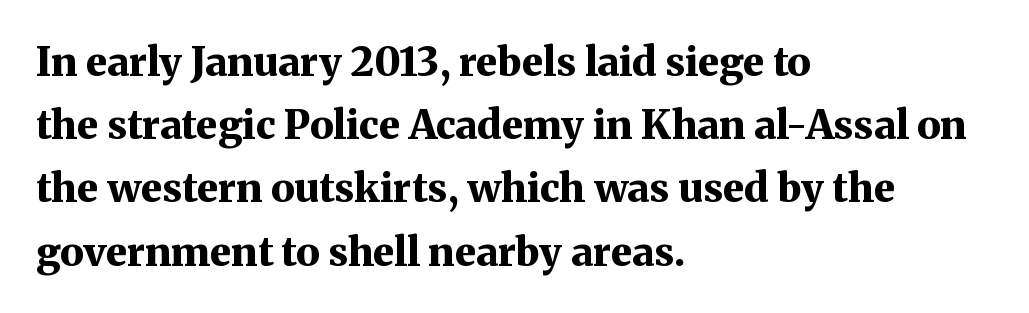
The image shows 40 px bold serif type, upright; set left-aligned, normal line spacing (1.58x), normal letter spacing, not underlined; medium stroke contrast and a medium x-height.
